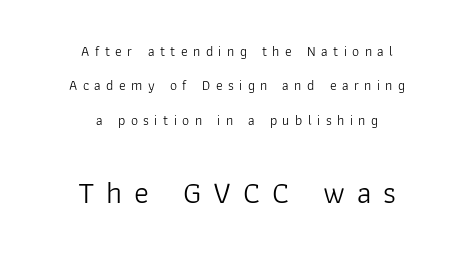
Q: Is the text bold? A: No.
Q: Is the text italic (slanted)? A: No, it is upright.
Q: Is the typeface a serif or a sans-serif typeface? A: Sans-serif.
Q: Is the text underlined? A: No.
Q: How is the paragraph aligned? A: Centered.
Q: Is the spacing between letters normal or unusually wide? A: Unusually wide.
Q: Is the spacing between lines tight, normal or loose? A: Loose.
Q: Which block of text is set in a larger size, the first (top) or the second (bottom)? A: The second (bottom) one.
Q: Width (condensed, normal, or wide)? A: Normal.
Q: Stroke contrast? A: Low.
Q: x-height? A: Medium.
Q: Monospaced? A: No.
